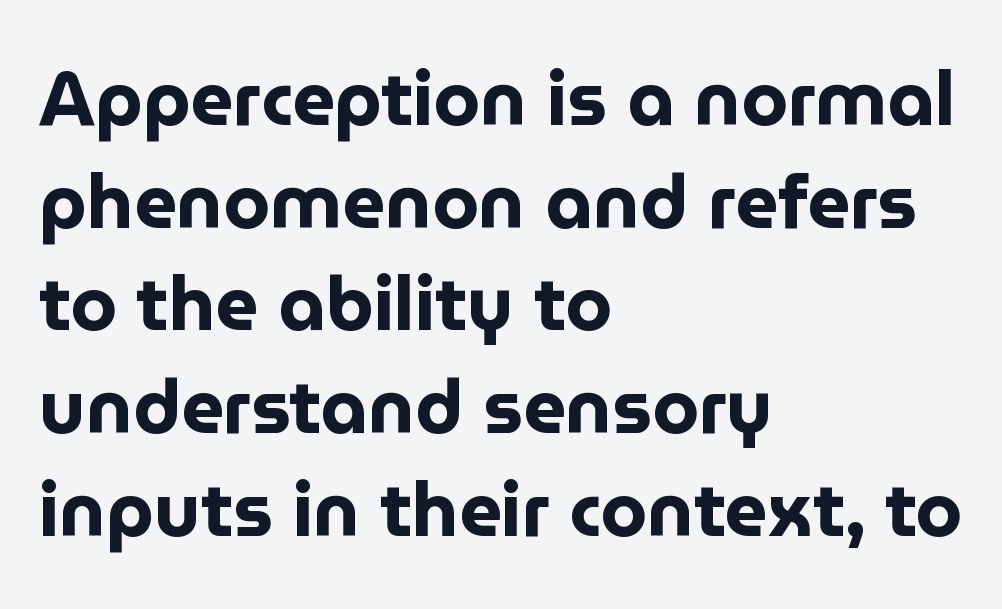
{"serif": "no", "italic": "no", "bold": "yes", "weight": "bold", "width": "normal", "stroke_contrast": "low", "x_height": "medium", "monospaced": "no", "underline": "no", "align": "left", "line_spacing": "normal", "line_spacing_ratio": 1.37, "letter_spacing": "normal", "letter_spacing_em": 0.0, "glyph_px": 75}
